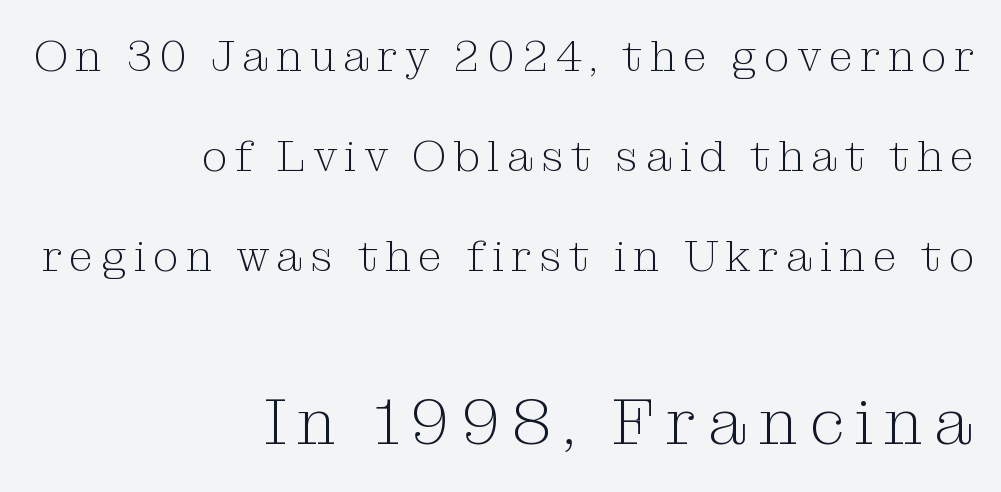
{"serif": "yes", "italic": "no", "bold": "no", "weight": "light", "width": "normal", "stroke_contrast": "medium", "x_height": "medium", "monospaced": "no", "underline": "no", "align": "right", "line_spacing": "loose", "line_spacing_ratio": 2.27, "larger_block": "second", "size_ratio": 1.5, "glyph_px": 66}
